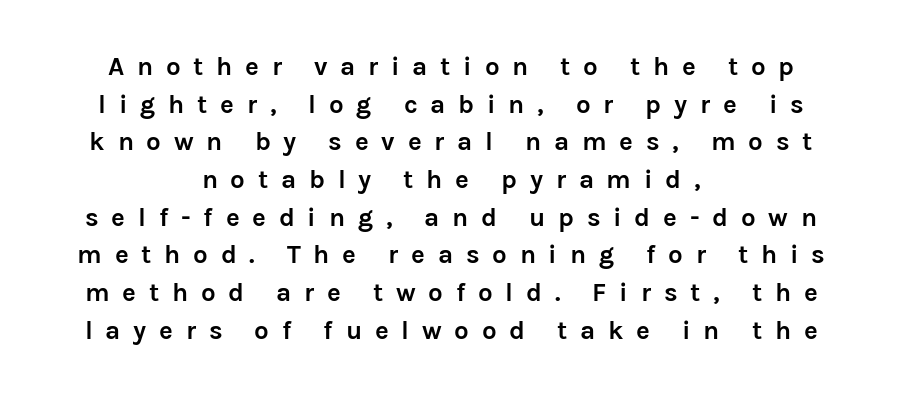
In terms of leading, this rendering sits right in the middle. Here the glyphs are tracked loosely, breaking word shapes into spaced letters. The passage shown is emphatically bold. Is there any slant? The stems are plumb. Which margin do the lines hug? Neither — every line sits in the middle.
